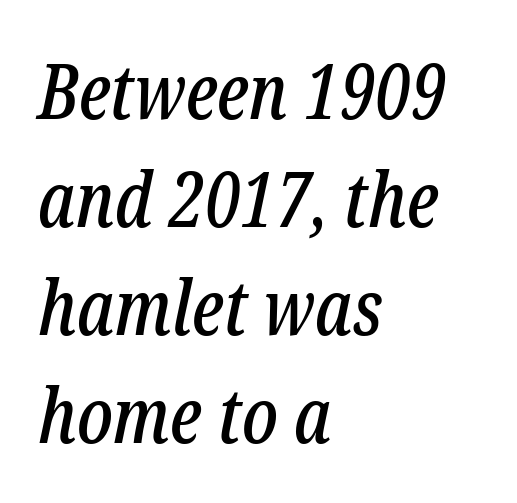
Q: Is the text italic (slanted)? A: Yes, it leans right by about 12 degrees.
Q: Is the typeface a serif or a sans-serif typeface? A: Serif.
Q: Is the text underlined? A: No.
Q: How is the paragraph aligned? A: Left-aligned.
Q: Is the spacing between letters normal or unusually wide? A: Normal.
Q: Is the spacing between lines tight, normal or loose? A: Normal.
Q: Width (condensed, normal, or wide)? A: Condensed.
Q: Stroke contrast? A: Low.
Q: x-height? A: Medium.
Q: Monospaced? A: No.
